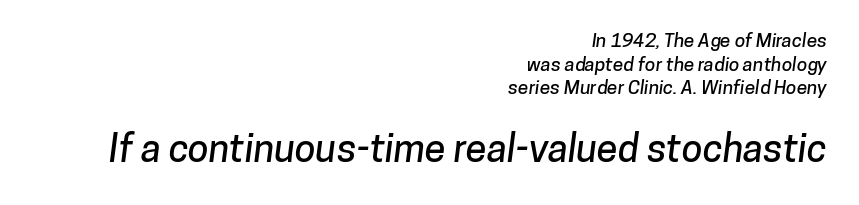
Q: Is the typeface a serif or a sans-serif typeface? A: Sans-serif.
Q: Is the text underlined? A: No.
Q: How is the paragraph aligned? A: Right-aligned.
Q: Is the spacing between letters normal or unusually wide? A: Normal.
Q: Which block of text is set in a larger size, the first (top) or the second (bottom)? A: The second (bottom) one.
Q: Width (condensed, normal, or wide)? A: Normal.
Q: Stroke contrast? A: Low.
Q: x-height? A: Medium.
Q: Monospaced? A: No.
